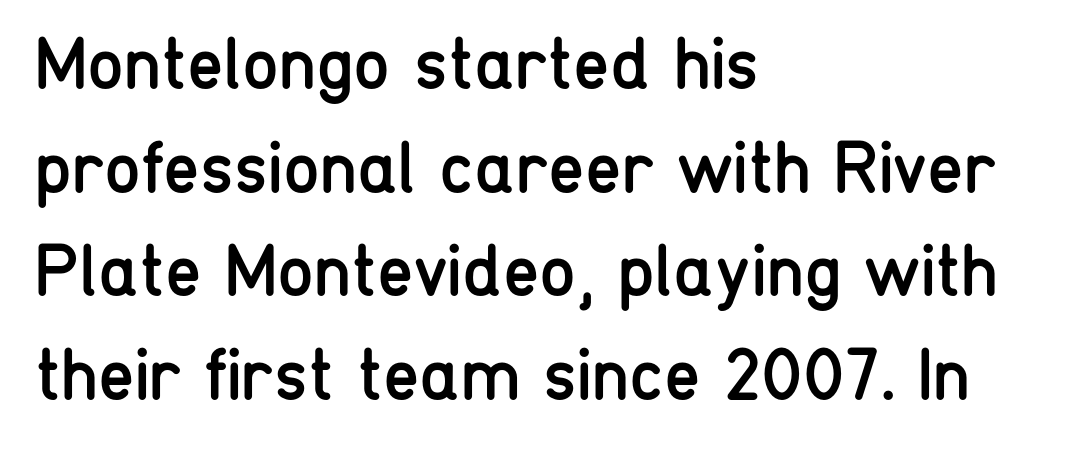
A typesetter would call this zero additional tracking. Quick note: interline space is typical. Think of a printed novel: that variable character pitch is what you see here. The font sits on the lighter half of the weight spectrum, regular included.
